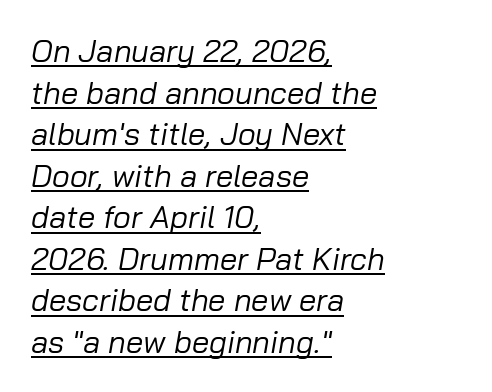
The image shows 31 px regular-weight type, italic (leaning right); set left-aligned, normal line spacing (1.34x), normal letter spacing, underlined; low stroke contrast and a medium x-height.
